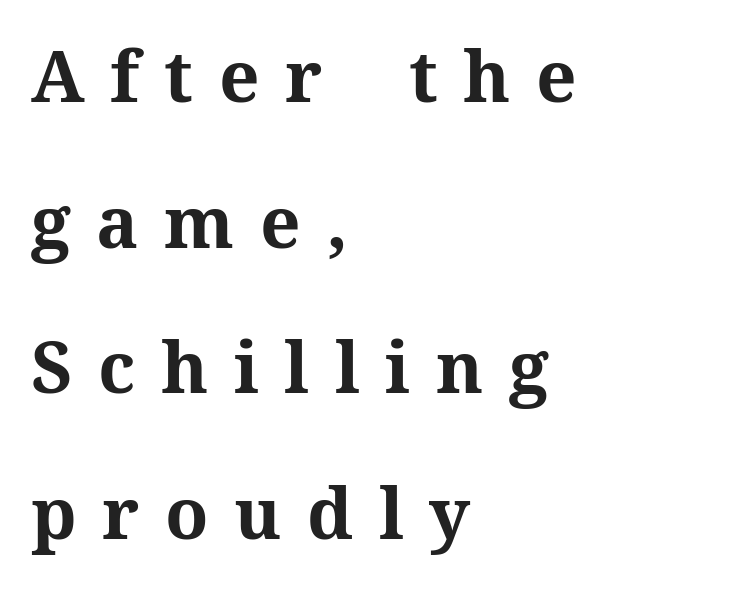
{"serif": "yes", "italic": "no", "bold": "yes", "weight": "bold", "width": "normal", "stroke_contrast": "medium", "x_height": "medium", "monospaced": "no", "underline": "no", "align": "left", "line_spacing": "loose", "line_spacing_ratio": 2.05, "letter_spacing": "wide", "letter_spacing_em": 0.36, "glyph_px": 71}
